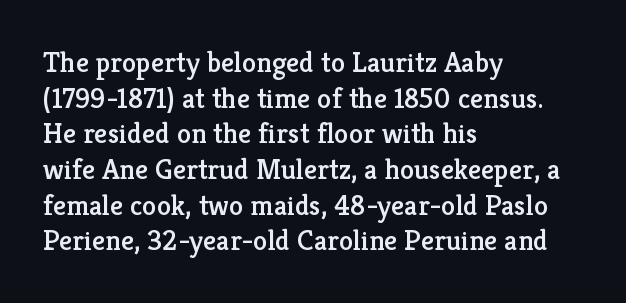
The image shows 29 px serif type, upright; set left-aligned, line spacing 1.23x, normal letter spacing, not underlined; low stroke contrast and a medium x-height.
